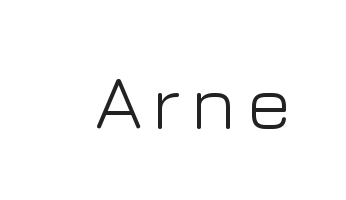
{"serif": "no", "italic": "no", "bold": "no", "weight": "light", "width": "normal", "stroke_contrast": "low", "x_height": "medium", "monospaced": "no", "underline": "no", "glyph_px": 77}
